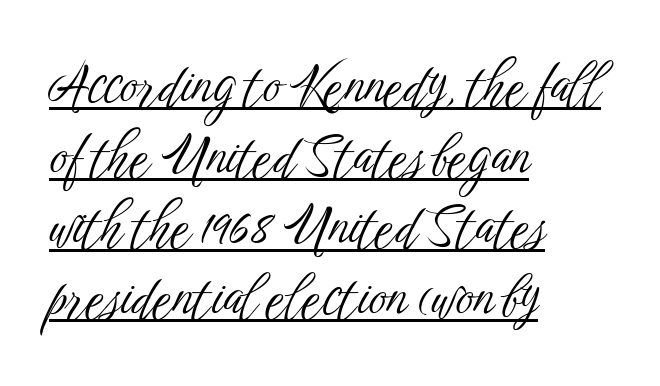
Q: Is the text bold? A: No.
Q: Is the text italic (slanted)? A: Yes.
Q: Is the typeface a serif or a sans-serif typeface? A: Sans-serif.
Q: Is the text underlined? A: Yes.
Q: How is the paragraph aligned? A: Left-aligned.
Q: Is the spacing between letters normal or unusually wide? A: Normal.
Q: Is the spacing between lines tight, normal or loose? A: Normal.
Q: Width (condensed, normal, or wide)? A: Condensed.
Q: Stroke contrast? A: Low.
Q: x-height? A: Medium.
Q: Monospaced? A: No.
